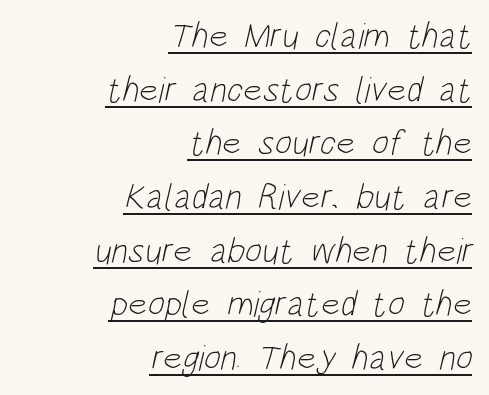
The letters advance in unequal steps, a hallmark of proportional type. Is the block centered? No — it sits flush against the right margin. Leading: standard. Stem width sits at or under what a default text font uses.
